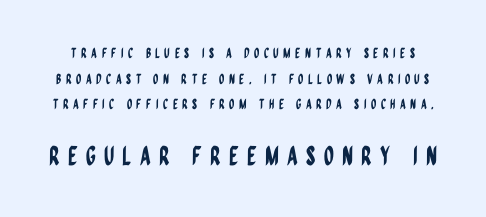
{"italic": "no", "underline": "no", "line_spacing_ratio": 1.83, "letter_spacing": "wide", "letter_spacing_em": 0.31, "larger_block": "second", "size_ratio": 1.86, "glyph_px": 26}
